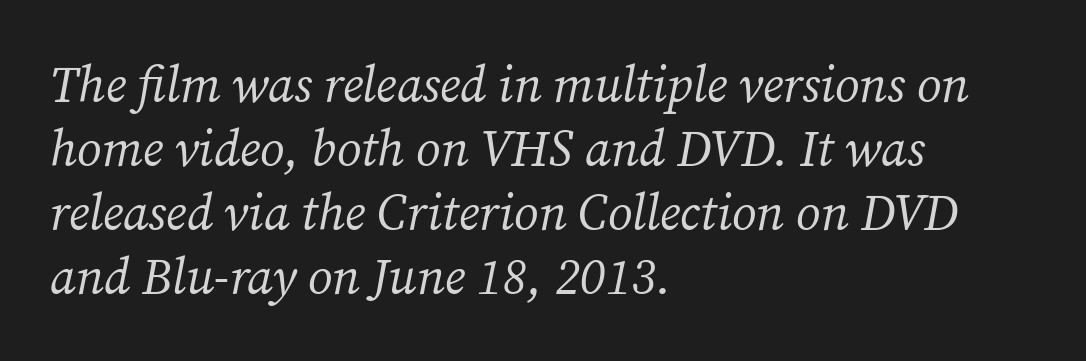
The image shows 50 px regular-weight serif type, italic (leaning right); set left-aligned, normal line spacing (1.28x), normal letter spacing, not underlined; medium stroke contrast and a medium x-height.
